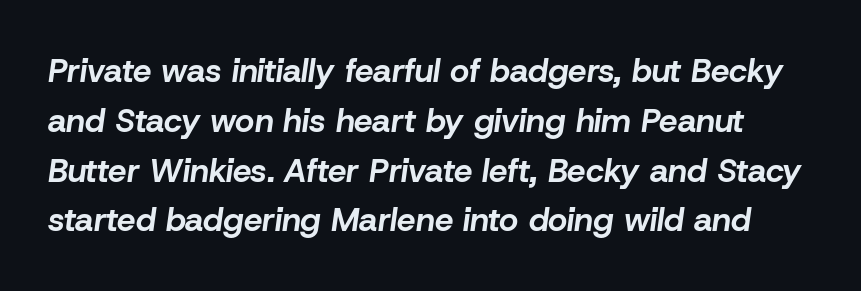
Each new line begins a customary step beneath the previous one. Characters follow at the spacing the type designer built in. Italic? Definitely — the glyphs are oblique. What weight is shown? A full bold with thick strokes.
